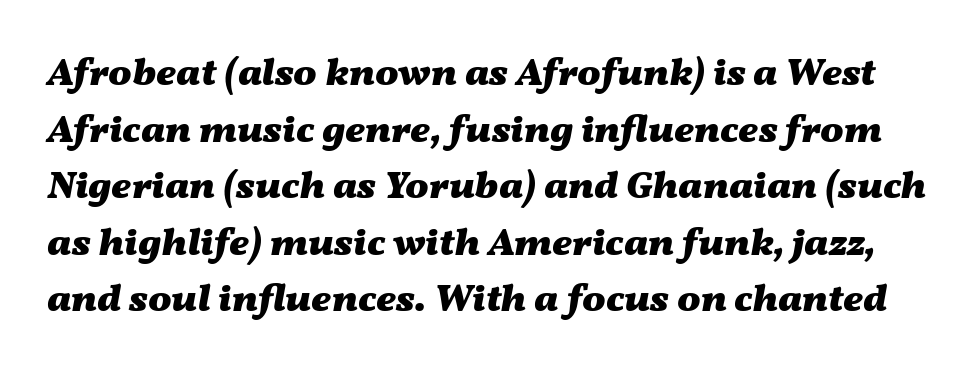
Notice how descenders clear the ascenders below comfortably — that's standard leading. You could not count columns in this text — the font is proportionally spaced. Set as a true bold cut, around the 700 mark. Just letters on the line, the space beneath them empty.
